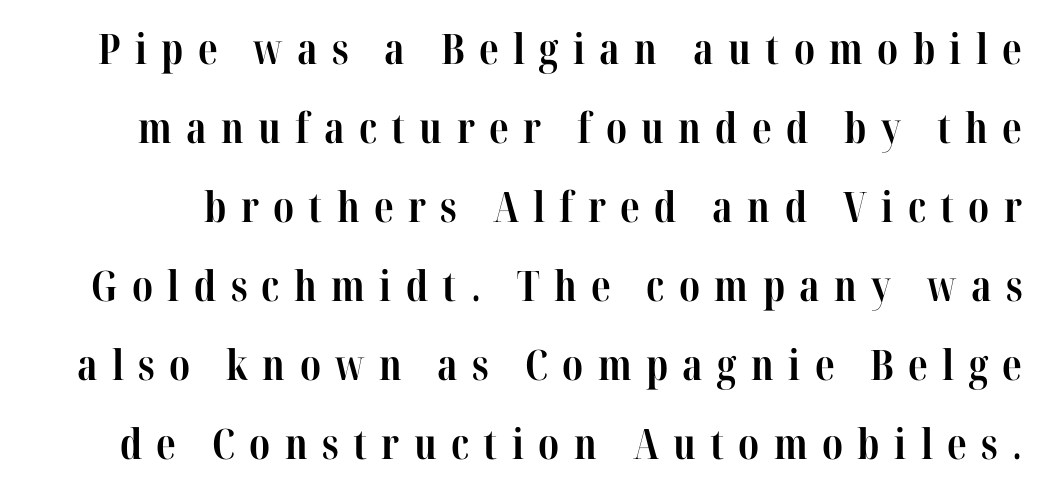
The typesetting leans heavy: a genuine bold. Is the letter spacing exaggerated? Yes — the characters are pushed far apart. The font family rendered here belongs to the serif group. The face used here is proportionally spaced, like ordinary book or web type. No word sits above an underline.
